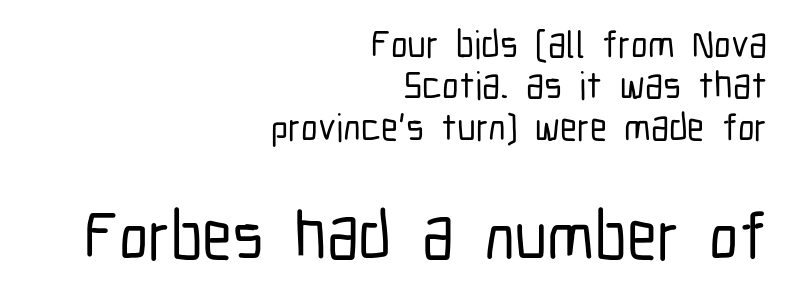
Q: Is the text italic (slanted)? A: No, it is upright.
Q: Is the typeface a serif or a sans-serif typeface? A: Sans-serif.
Q: Is the text underlined? A: No.
Q: How is the paragraph aligned? A: Right-aligned.
Q: Is the spacing between letters normal or unusually wide? A: Normal.
Q: Is the spacing between lines tight, normal or loose? A: Tight.
Q: Which block of text is set in a larger size, the first (top) or the second (bottom)? A: The second (bottom) one.
Q: Width (condensed, normal, or wide)? A: Condensed.
Q: Stroke contrast? A: Low.
Q: x-height? A: Medium.
Q: Monospaced? A: No.
